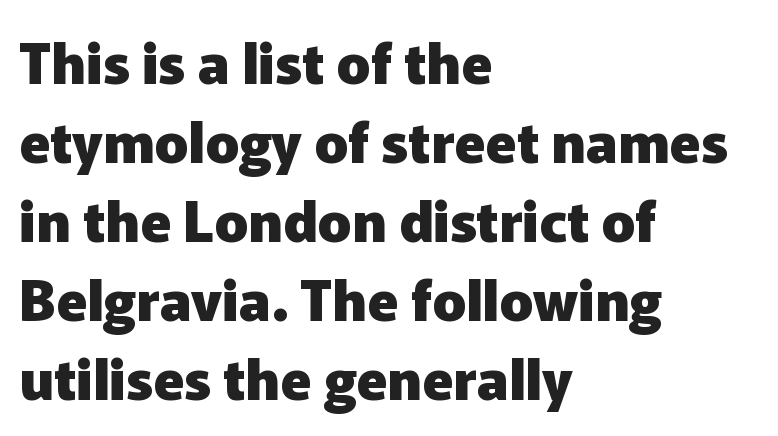
Q: Is the text bold? A: Yes.
Q: Is the text italic (slanted)? A: No, it is upright.
Q: Is the typeface a serif or a sans-serif typeface? A: Sans-serif.
Q: Is the text underlined? A: No.
Q: How is the paragraph aligned? A: Left-aligned.
Q: Is the spacing between letters normal or unusually wide? A: Normal.
Q: Is the spacing between lines tight, normal or loose? A: Normal.
Q: Width (condensed, normal, or wide)? A: Normal.
Q: Stroke contrast? A: Low.
Q: x-height? A: Medium.
Q: Monospaced? A: No.
